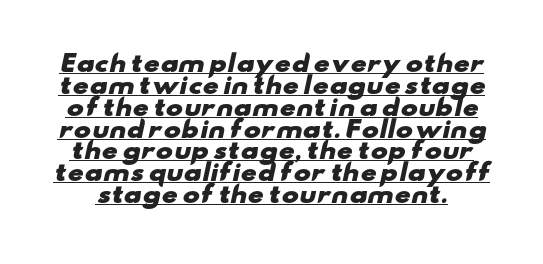
Q: Is the text bold? A: Yes.
Q: Is the text underlined? A: Yes.
Q: Is the spacing between letters normal or unusually wide? A: Normal.
Q: Is the spacing between lines tight, normal or loose? A: Tight.
